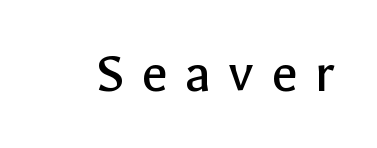
{"serif": "no", "italic": "no", "bold": "no", "weight": "regular", "width": "normal", "x_height": "medium", "monospaced": "no", "underline": "no", "letter_spacing": "wide", "letter_spacing_em": 0.29, "glyph_px": 58}
